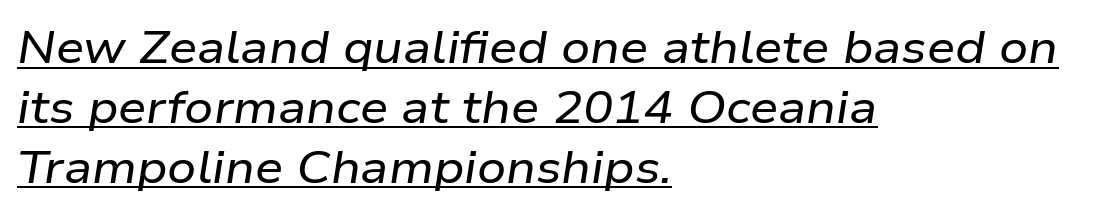
Rendered with sloped, italic letterforms. The passage shown is underscored from start to finish. The paragraph has a hard left edge and a soft right edge. The rendering uses natural spacing where letterforms have individual widths. Spacing between characters is what you'd get straight out of the box. Quick note: interline space is typical.
